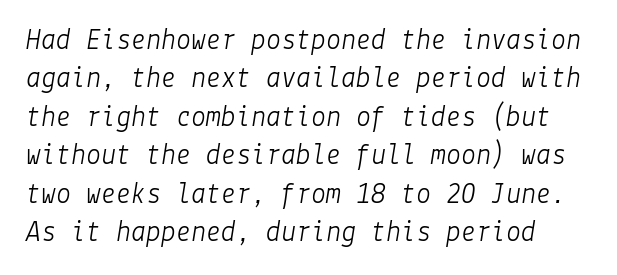
The typography opts for an oblique posture over an upright one. Unmarked baselines from the first word to the last. The vertical gap from one line to the next is medium. The face used here is rendered with its standard letterfit. The typeface has the unassuming heft of standard copy or less.
